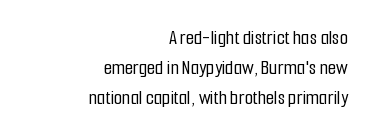
Tracking here is standard; glyphs follow each other at the usual distance. The rendering uses a moderate line-height, typical for paragraphs. In CSS terms this would be text-align: right. The lettering stays uniformly vertical, giving the passage a roman look. Only glyphs here, with clear space below each row.
